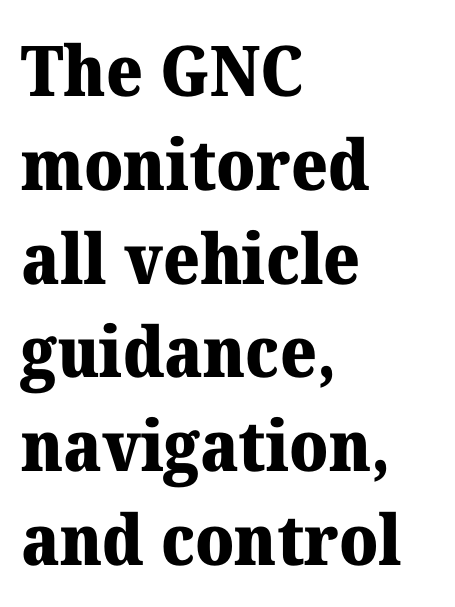
The image shows 70 px heavy serif type, upright; set left-aligned, normal line spacing (1.34x), normal letter spacing, not underlined; medium stroke contrast and a medium x-height.
